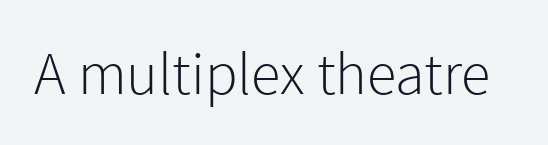
The image shows 60 px light sans-serif type, upright; set normal letter spacing, not underlined; a medium x-height.
